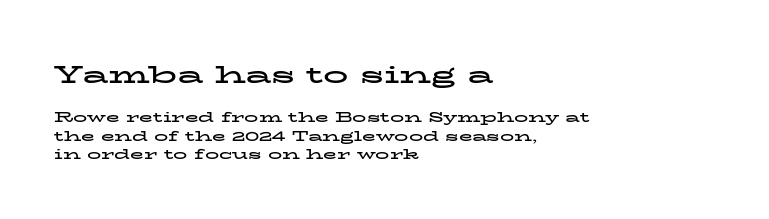
Q: Is the text bold? A: Yes.
Q: Is the text italic (slanted)? A: No, it is upright.
Q: Is the text underlined? A: No.
Q: How is the paragraph aligned? A: Left-aligned.
Q: Is the spacing between letters normal or unusually wide? A: Normal.
Q: Is the spacing between lines tight, normal or loose? A: Normal.
Q: Which block of text is set in a larger size, the first (top) or the second (bottom)? A: The first (top) one.
